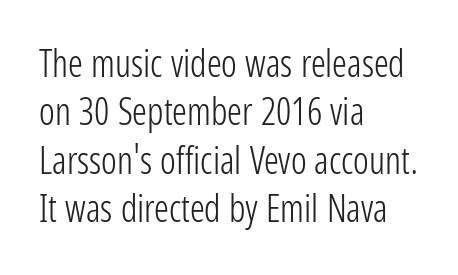
The image shows 37 px light, condensed sans-serif type, upright; set left-aligned, normal line spacing (1.31x), normal letter spacing, not underlined; low stroke contrast and a medium x-height.
